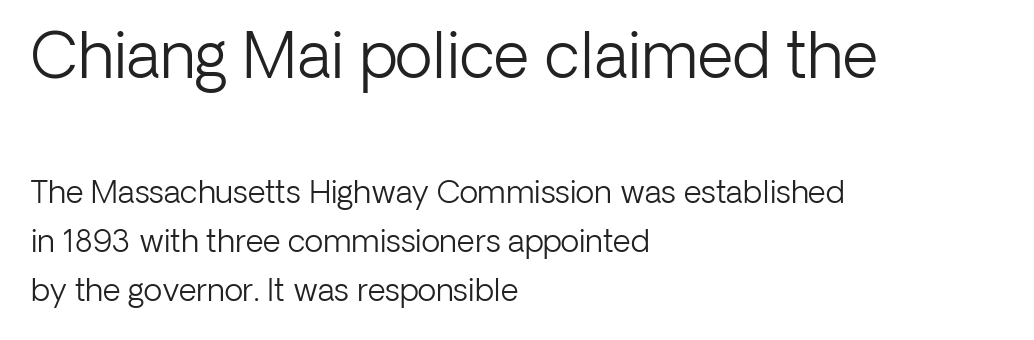
{"serif": "no", "italic": "no", "bold": "no", "weight": "light", "width": "normal", "stroke_contrast": "low", "x_height": "medium", "monospaced": "no", "underline": "no", "align": "left", "line_spacing": "normal", "line_spacing_ratio": 1.58, "letter_spacing": "normal", "letter_spacing_em": 0.0, "larger_block": "first", "size_ratio": 2.0, "glyph_px": 62}
